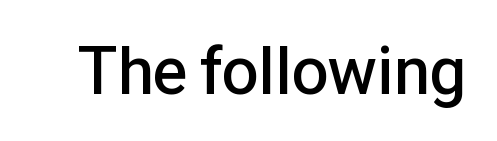
Q: Is the text bold? A: Semi-bold.
Q: Is the text italic (slanted)? A: No, it is upright.
Q: Is the typeface a serif or a sans-serif typeface? A: Sans-serif.
Q: Is the text underlined? A: No.
Q: Is the spacing between letters normal or unusually wide? A: Normal.
Q: Width (condensed, normal, or wide)? A: Normal.
Q: Stroke contrast? A: Low.
Q: x-height? A: Medium.
Q: Monospaced? A: No.
